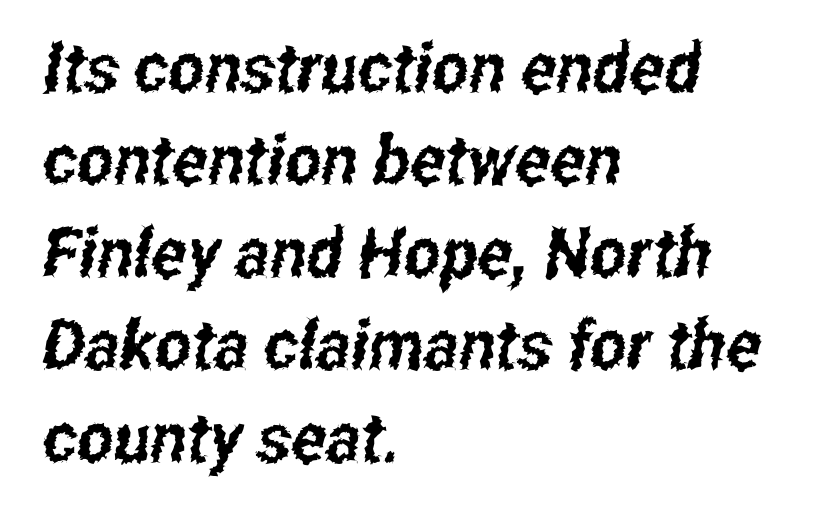
No extra tracking has been applied to these lines. Every row of glyphs begins at an identical x-position on the left. A typesetter would call this proportional, since set widths differ per character. The specimen omits any rule beneath the text block's lines. Successive baselines arrive at the customary interval. This is sans-serif lettering, the kind often seen on screens and signage.
